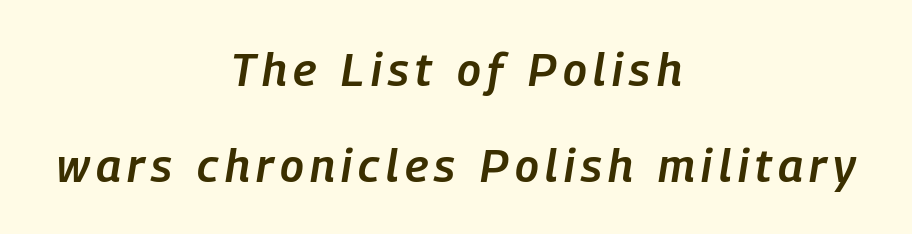
Its strokes are somewhat broadened, the hallmark of semibold type. In CSS terms this would be text-align: center. Interline gaps are noticeably wide in this sample. Spacing verdict: proportional, widths tailored to each character. Decoration check: the copy has no underline. The typography opts for an oblique posture over an upright one.
